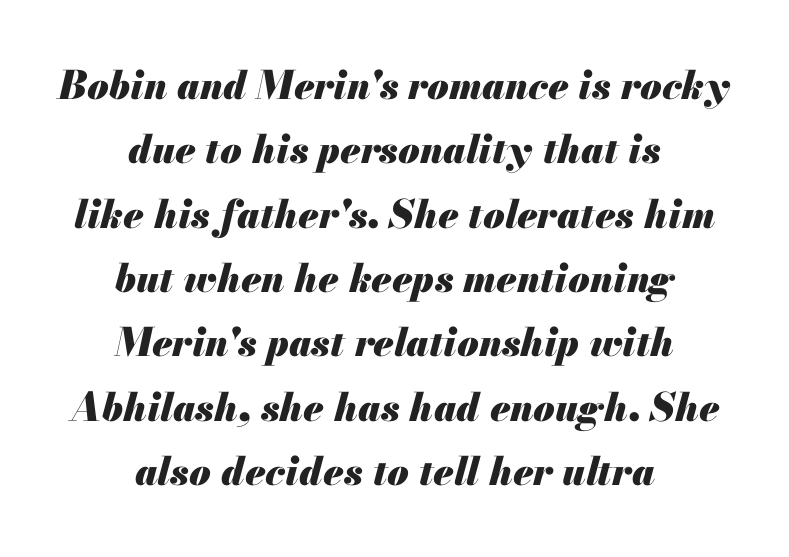
The image shows 39 px heavy type, italic (leaning right); set centered, normal line spacing (1.65x), normal letter spacing, not underlined; medium stroke contrast and a small x-height.
